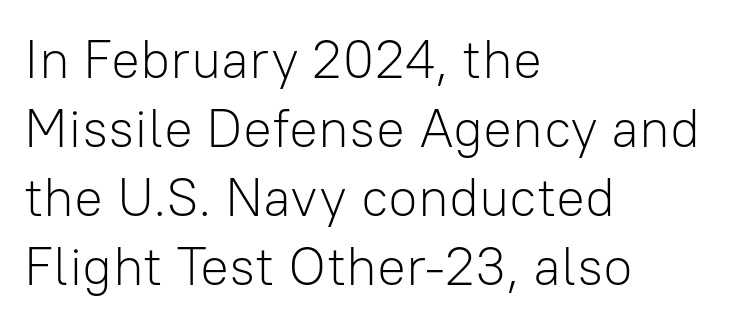
The image shows 54 px light sans-serif type, upright; set left-aligned, normal line spacing (1.28x), normal letter spacing, not underlined; low stroke contrast and a medium x-height.
